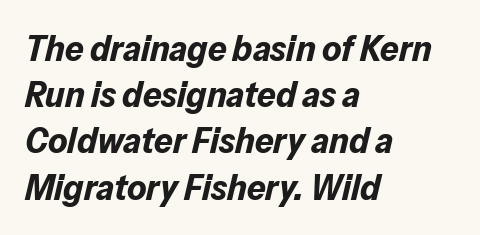
{"italic": "yes", "lean": "right", "slant_degrees": 13, "bold": "yes", "weight": "bold", "width": "normal", "stroke_contrast": "low", "x_height": "medium", "monospaced": "no", "underline": "no", "align": "left", "line_spacing": "normal", "line_spacing_ratio": 1.25, "letter_spacing": "normal", "letter_spacing_em": 0.0, "glyph_px": 37}
